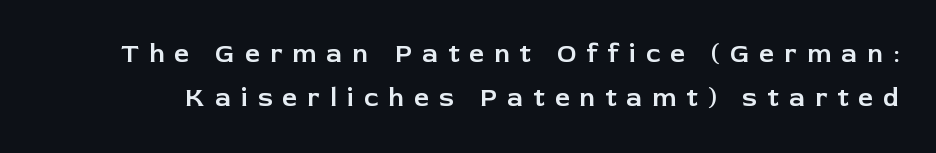
The image shows 26 px text type, upright; set line spacing 1.71x, unusually wide letter spacing (+0.39 em), not underlined.
